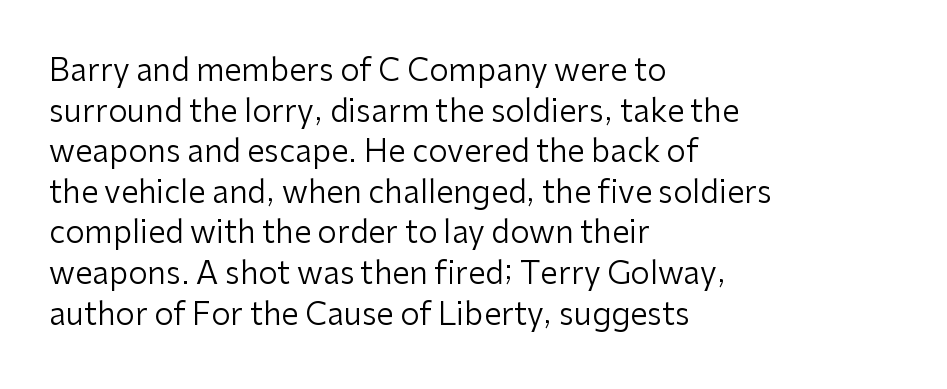
Q: Is the text bold? A: No.
Q: Is the text italic (slanted)? A: No, it is upright.
Q: Is the typeface a serif or a sans-serif typeface? A: Sans-serif.
Q: Is the text underlined? A: No.
Q: How is the paragraph aligned? A: Left-aligned.
Q: Is the spacing between letters normal or unusually wide? A: Normal.
Q: Is the spacing between lines tight, normal or loose? A: Normal.
Q: Width (condensed, normal, or wide)? A: Normal.
Q: Stroke contrast? A: Low.
Q: x-height? A: Medium.
Q: Monospaced? A: No.
